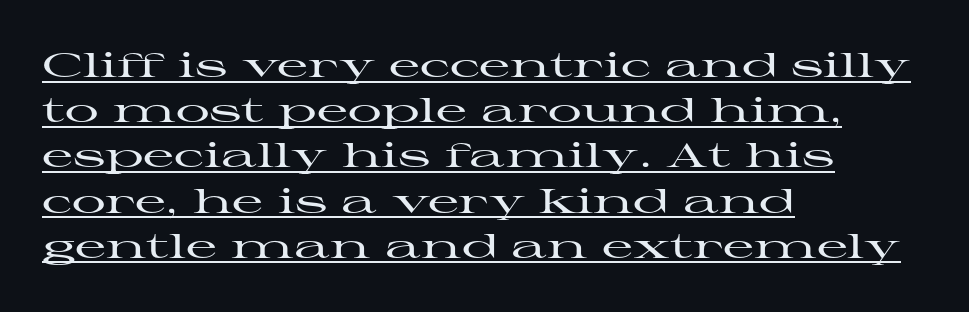
The image shows 34 px wide serif type, upright; set left-aligned, normal line spacing (1.33x), normal letter spacing, underlined; high stroke contrast and a medium x-height.
